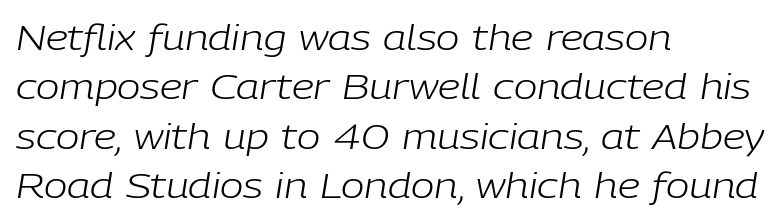
Short note: letters normally spaced. Here the designer chose a conventional face with non-uniform glyph widths. The characters are drawn with everyday or finer stroke widths. Short and long lines alike share a common starting point at left.
